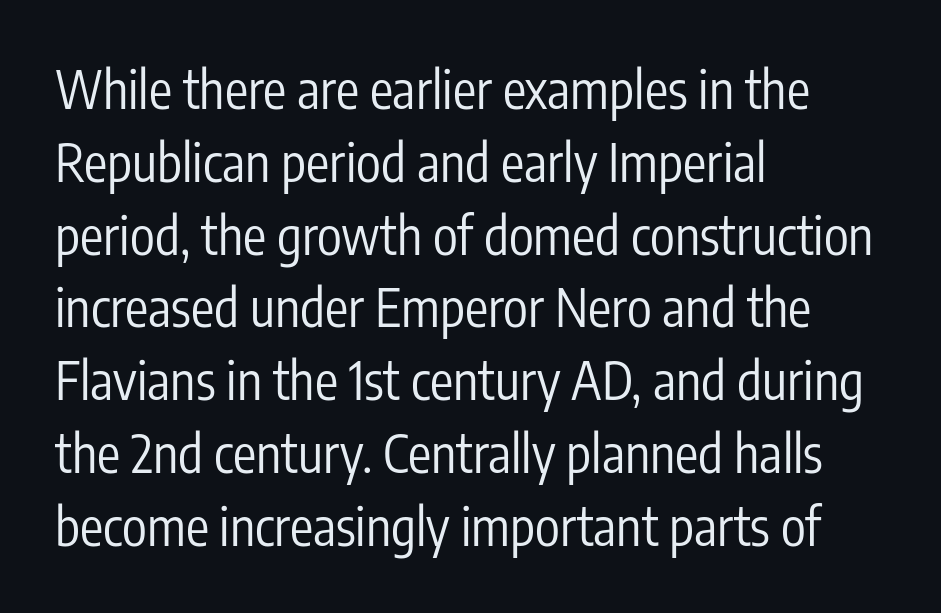
Q: Is the text bold? A: No.
Q: Is the text italic (slanted)? A: No, it is upright.
Q: Is the typeface a serif or a sans-serif typeface? A: Sans-serif.
Q: Is the text underlined? A: No.
Q: How is the paragraph aligned? A: Left-aligned.
Q: Is the spacing between letters normal or unusually wide? A: Normal.
Q: Is the spacing between lines tight, normal or loose? A: Normal.
Q: Width (condensed, normal, or wide)? A: Condensed.
Q: Stroke contrast? A: Low.
Q: x-height? A: Medium.
Q: Monospaced? A: No.
